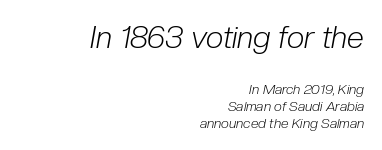
Q: Is the text bold? A: No.
Q: Is the text italic (slanted)? A: Yes, it leans right by about 10 degrees.
Q: Is the text underlined? A: No.
Q: How is the paragraph aligned? A: Right-aligned.
Q: Is the spacing between letters normal or unusually wide? A: Normal.
Q: Which block of text is set in a larger size, the first (top) or the second (bottom)? A: The first (top) one.
Q: Width (condensed, normal, or wide)? A: Condensed.
Q: Stroke contrast? A: Low.
Q: x-height? A: Medium.
Q: Monospaced? A: No.
